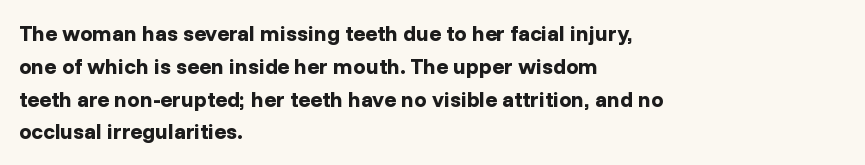
The image shows 22 px bold type, upright; set left-aligned, normal line spacing (1.49x), normal letter spacing, not underlined.
